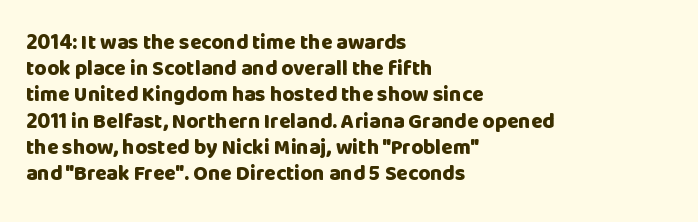
The image shows 21 px bold type, upright; set left-aligned, normal line spacing (1.25x), normal letter spacing, not underlined.
